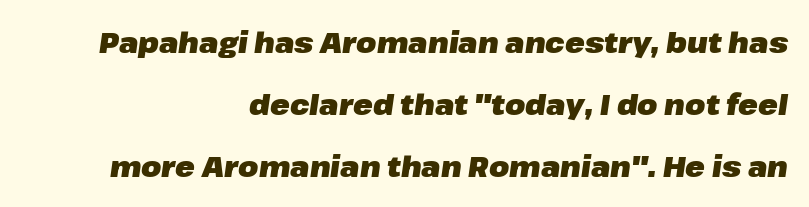
Q: Is the text bold? A: Yes.
Q: Is the text italic (slanted)? A: Yes, it leans right by about 8 degrees.
Q: Is the text underlined? A: No.
Q: How is the paragraph aligned? A: Right-aligned.
Q: Is the spacing between letters normal or unusually wide? A: Normal.
Q: Is the spacing between lines tight, normal or loose? A: Loose.
Q: Width (condensed, normal, or wide)? A: Normal.
Q: Stroke contrast? A: Low.
Q: x-height? A: Medium.
Q: Monospaced? A: No.
